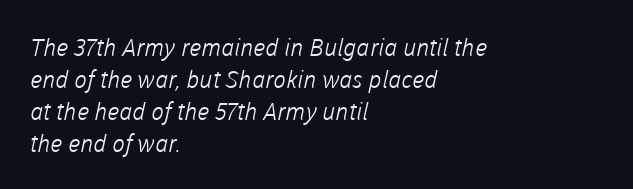
The weight would be labelled regular, book, light, or lighter still. Default kerning and tracking; the words read as compact shapes. The vertical gap from one line to the next is medium. The string is rendered with underlining switched off. Casual observation: everything's shoved over to the left.
